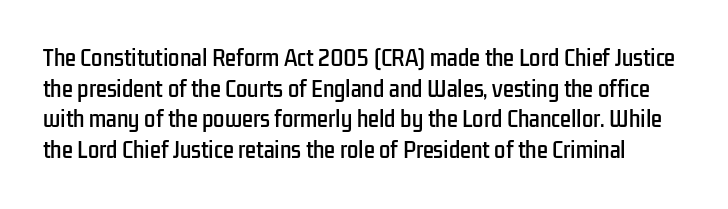
{"italic": "no", "underline": "no", "line_spacing": "normal", "line_spacing_ratio": 1.53, "letter_spacing": "normal", "letter_spacing_em": 0.0, "glyph_px": 20}
